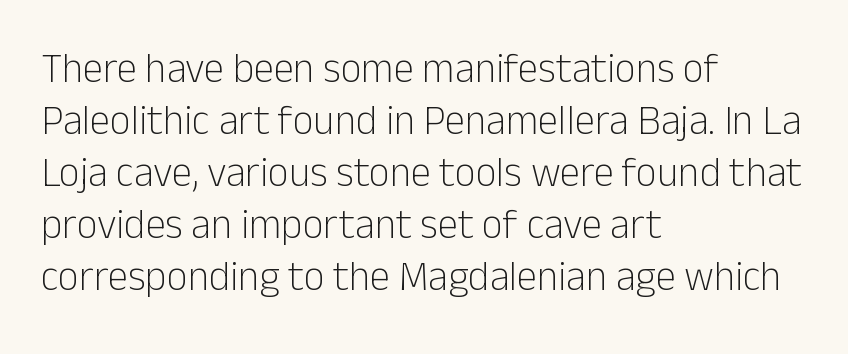
A light-to-regular cut is what we see here. Regular leading. Notice how the stems are strictly vertical — no italics here. This rendering leaves character spacing at its baseline value. Lines of text with bare space underneath. The passage shown is typeset with a sans-serif family.
